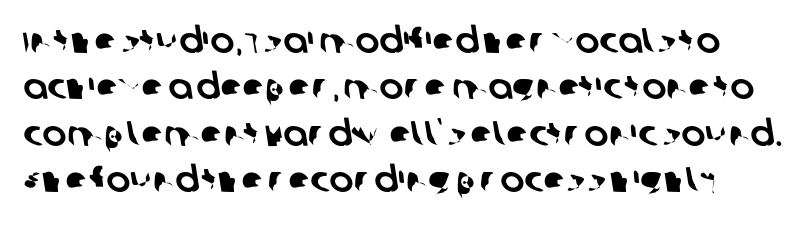
The designer went with a sans here, leaving each stem footless. Baseline-to-baseline distance is the conventional proportion of letter height. Varying glyph widths throughout — classic text-font behaviour. The rendering keeps characters at their native spacing. Only glyphs here, with clear space below each row.
